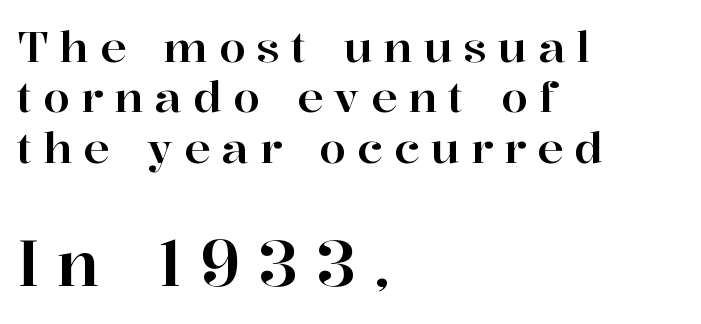
Characters follow at a spacing far wider than the type designer built in. The typeface chosen for these lines features serifs. The more generous point size was reserved for the lower chunk. The strip under each line holds only bare page. The letters stand straight up with perfectly vertical stems.
